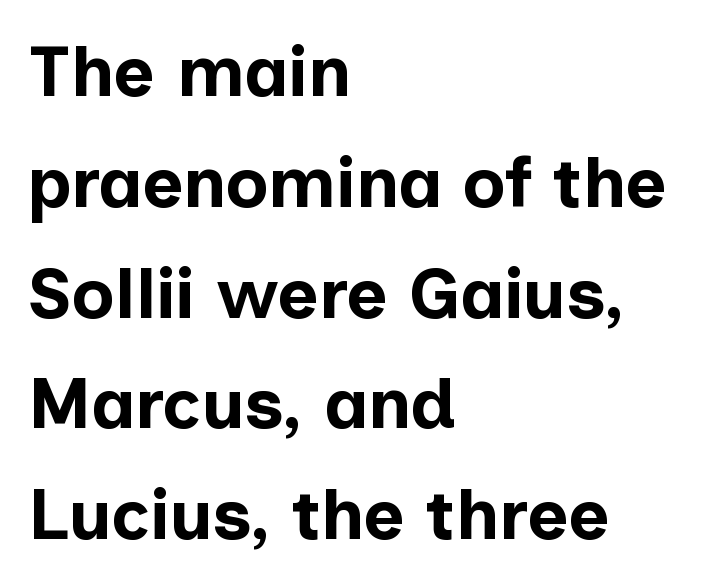
The baseline area is clear. The axis of the letterforms is exactly vertical. Regarding leading, the lines here are spaced in the standard way. The strokes are fattened all the way to bold. This rendering leaves character spacing at its baseline value.
